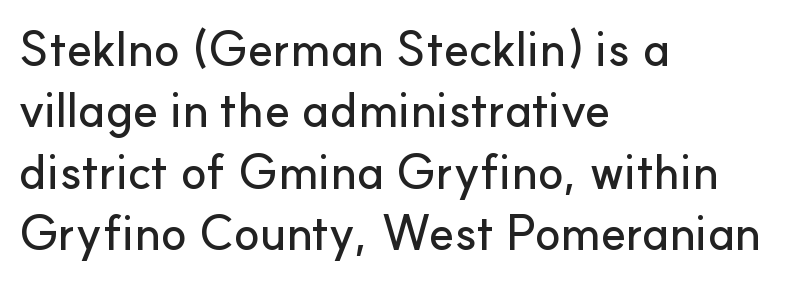
The image shows 48 px sans-serif type, upright; set left-aligned, normal line spacing (1.28x), normal letter spacing, not underlined; low stroke contrast and a small x-height.
